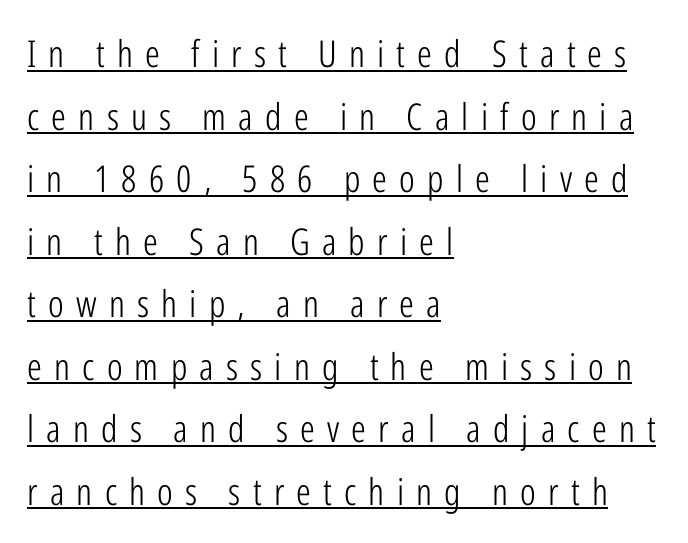
{"serif": "no", "italic": "no", "bold": "no", "weight": "light", "width": "condensed", "stroke_contrast": "low", "x_height": "medium", "monospaced": "no", "underline": "yes", "align": "left", "line_spacing": "normal", "line_spacing_ratio": 1.69, "letter_spacing": "wide", "letter_spacing_em": 0.33, "glyph_px": 37}
